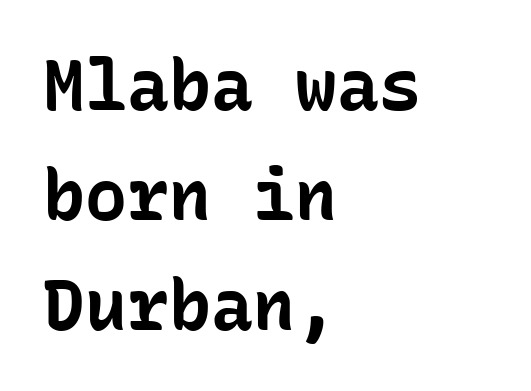
The image shows 70 px bold sans-serif type, upright, monospaced; set left-aligned, normal line spacing (1.57x), normal letter spacing, not underlined; low stroke contrast and a medium x-height.
